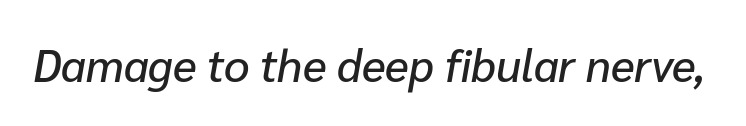
Q: Is the text italic (slanted)? A: Yes, it leans right by about 10 degrees.
Q: Is the text underlined? A: No.
Q: Is the spacing between letters normal or unusually wide? A: Normal.
Q: Width (condensed, normal, or wide)? A: Normal.
Q: Stroke contrast? A: Low.
Q: x-height? A: Medium.
Q: Monospaced? A: No.
